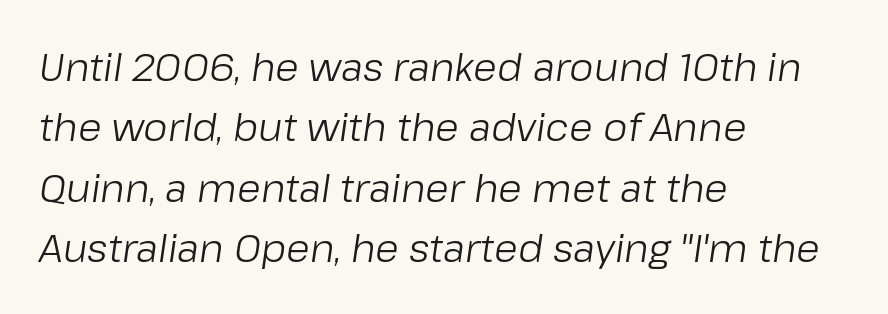
The image shows 39 px light type, italic (leaning right); set left-aligned, normal line spacing (1.55x), normal letter spacing, not underlined; low stroke contrast and a medium x-height.
